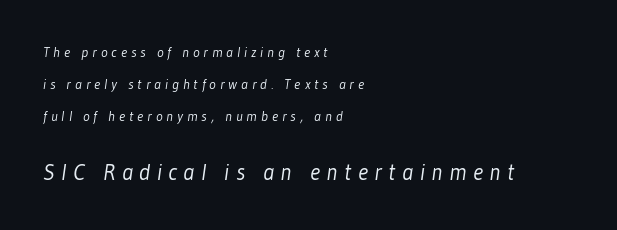
The typeface has the unassuming heft of standard copy or less. The passage shown has open, widely tracked lettering throughout. A classic flush-left, rag-right setting is used for this passage. In this sample the second text group is rendered at the bigger scale. The gap between lines stays unmarked.
